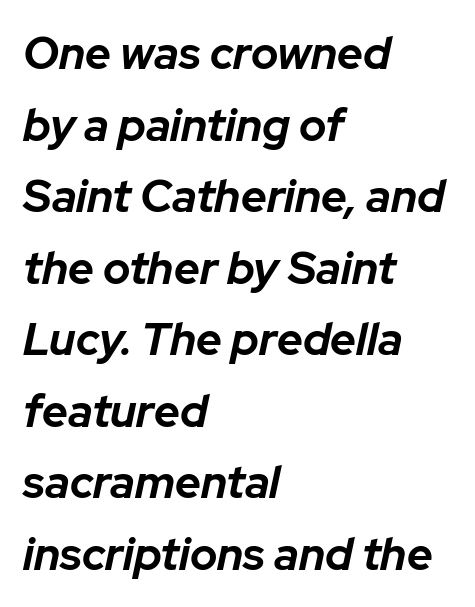
The image shows 45 px bold type, italic (leaning right); set left-aligned, normal line spacing (1.59x), normal letter spacing, not underlined; low stroke contrast and a medium x-height.
